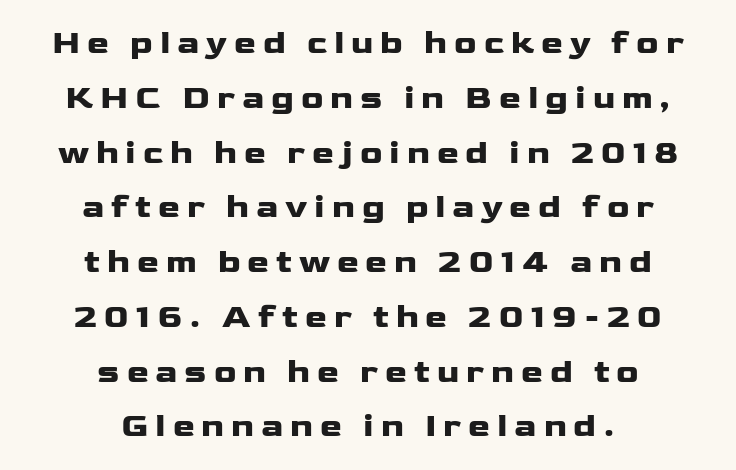
{"serif": "no", "italic": "no", "bold": "yes", "weight": "heavy", "width": "wide", "stroke_contrast": "low", "x_height": "medium", "monospaced": "no", "underline": "no", "align": "center", "line_spacing": "normal", "line_spacing_ratio": 1.66, "letter_spacing": "wide", "letter_spacing_em": 0.21, "glyph_px": 33}
